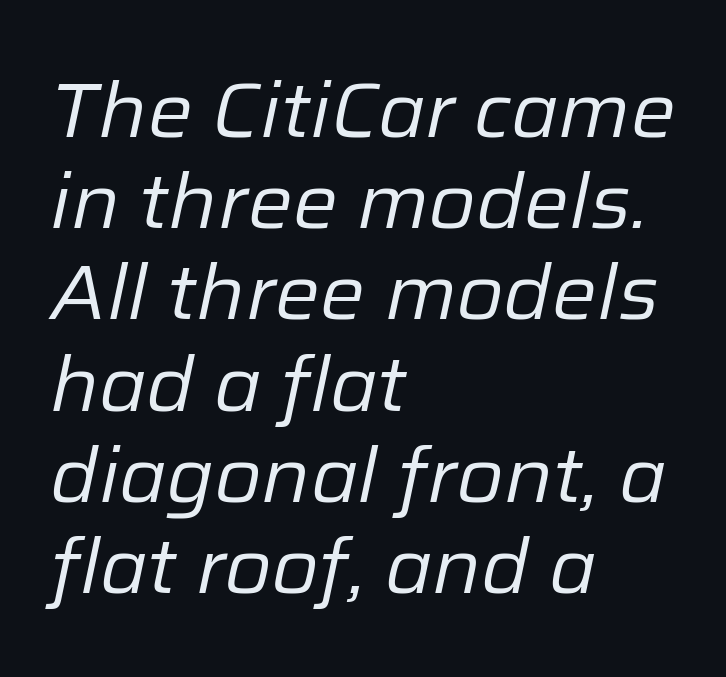
Q: Is the text bold? A: No.
Q: Is the text italic (slanted)? A: Yes, it leans right by about 12 degrees.
Q: Is the text underlined? A: No.
Q: How is the paragraph aligned? A: Left-aligned.
Q: Is the spacing between letters normal or unusually wide? A: Normal.
Q: Width (condensed, normal, or wide)? A: Normal.
Q: Stroke contrast? A: Low.
Q: x-height? A: Medium.
Q: Monospaced? A: No.
